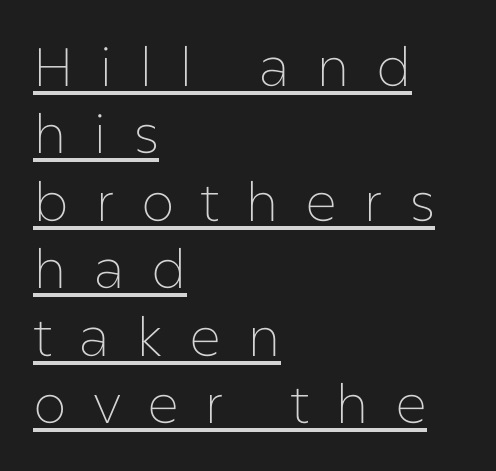
The image shows 54 px thin sans-serif type, upright; set left-aligned, normal line spacing (1.25x), unusually wide letter spacing (+0.48 em), underlined; low stroke contrast and a medium x-height.
